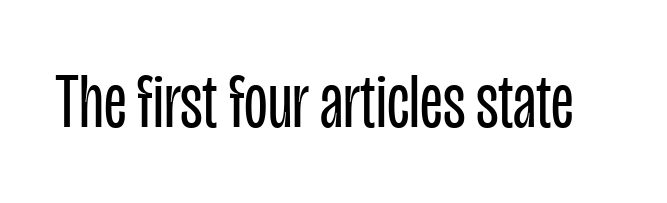
The image shows 77 px regular-weight, condensed sans-serif type, upright; set normal letter spacing, not underlined; low stroke contrast and a large x-height.
